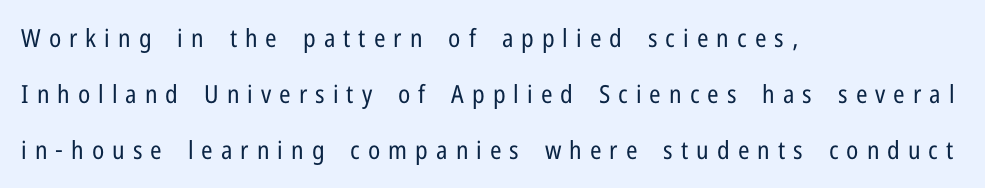
Weight class: somewhere from thin through regular. Horizontal bands of white between lines are thick stripes. Every character sits straight up, as roman type does. Tracking value appears strongly positive — letters spread wide. Each line starts at the same left margin while the right side varies.
